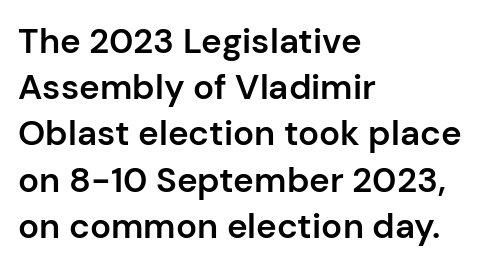
Q: Is the text bold? A: Semi-bold.
Q: Is the text italic (slanted)? A: No, it is upright.
Q: Is the typeface a serif or a sans-serif typeface? A: Sans-serif.
Q: Is the text underlined? A: No.
Q: How is the paragraph aligned? A: Left-aligned.
Q: Is the spacing between letters normal or unusually wide? A: Normal.
Q: Is the spacing between lines tight, normal or loose? A: Normal.
Q: Width (condensed, normal, or wide)? A: Normal.
Q: Stroke contrast? A: Low.
Q: x-height? A: Medium.
Q: Monospaced? A: No.
